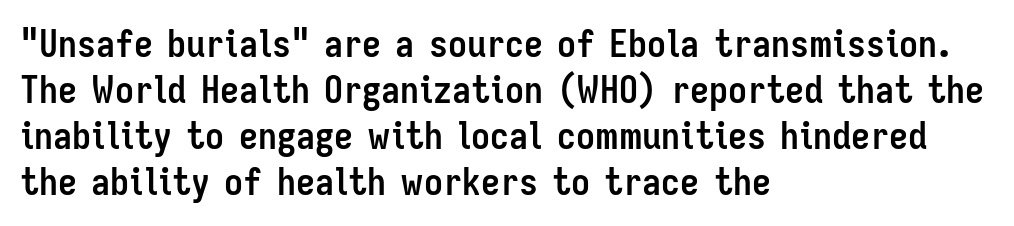
{"serif": "no", "italic": "no", "bold": "yes", "weight": "semibold", "width": "condensed", "stroke_contrast": "low", "x_height": "medium", "monospaced": "no", "underline": "no", "align": "left", "line_spacing_ratio": 1.21, "letter_spacing": "normal", "letter_spacing_em": 0.0, "glyph_px": 38}
